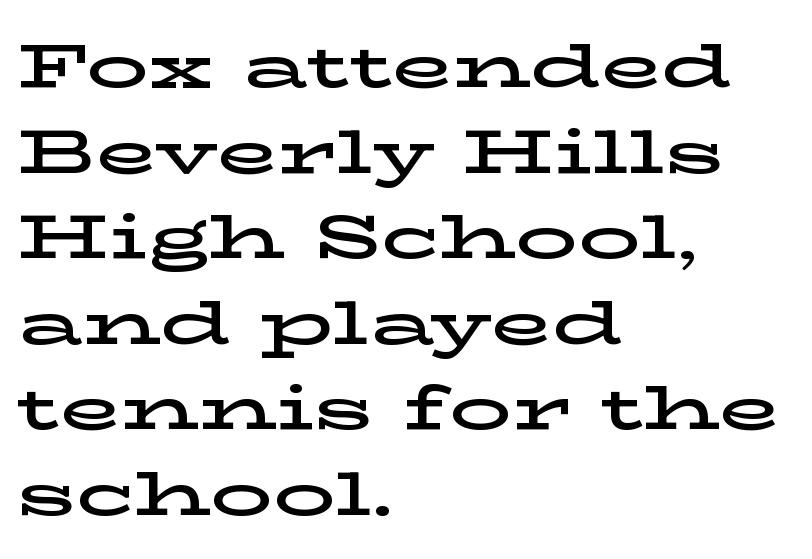
{"serif": "yes", "italic": "no", "width": "wide", "stroke_contrast": "low", "x_height": "medium", "monospaced": "no", "underline": "no", "align": "left", "line_spacing": "normal", "line_spacing_ratio": 1.38, "letter_spacing": "normal", "letter_spacing_em": 0.0, "glyph_px": 62}
